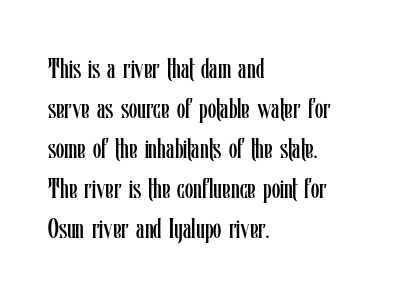
The image shows 27 px text type, upright; set left-aligned, normal line spacing (1.48x), normal letter spacing, not underlined.
